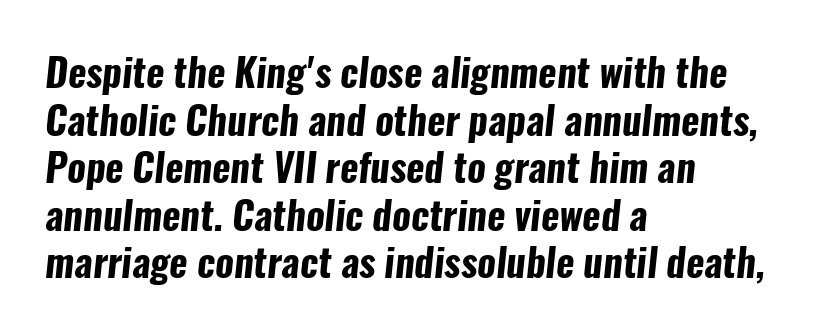
Q: Is the text bold? A: Yes.
Q: Is the typeface a serif or a sans-serif typeface? A: Sans-serif.
Q: Is the text underlined? A: No.
Q: How is the paragraph aligned? A: Left-aligned.
Q: Is the spacing between letters normal or unusually wide? A: Normal.
Q: Width (condensed, normal, or wide)? A: Condensed.
Q: Stroke contrast? A: Low.
Q: x-height? A: Medium.
Q: Monospaced? A: No.
